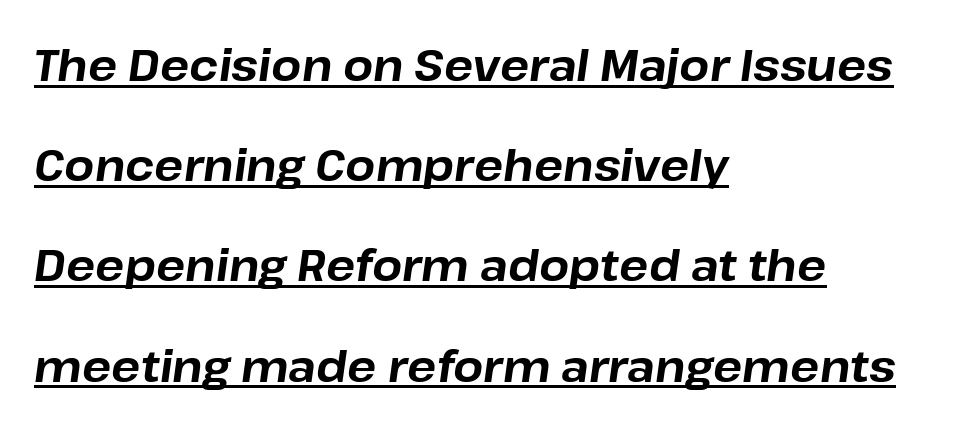
The image shows 43 px bold type, italic (leaning right); set left-aligned, loose line spacing (2.33x), normal letter spacing, underlined; low stroke contrast and a medium x-height.
